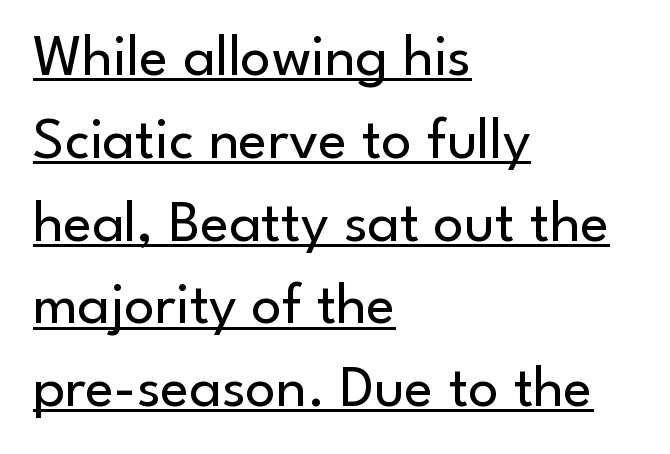
Nope, not italic — everything's standing straight. A classic flush-left, rag-right setting is used for this passage. Check where the strokes stop: nothing finishes them off — pure sans. Vertical stems look standard width or narrower in stroke.
